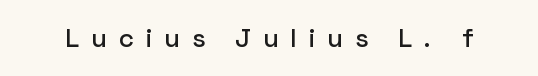
Q: Is the text italic (slanted)? A: No, it is upright.
Q: Is the text underlined? A: No.
Q: Is the spacing between letters normal or unusually wide? A: Unusually wide.
